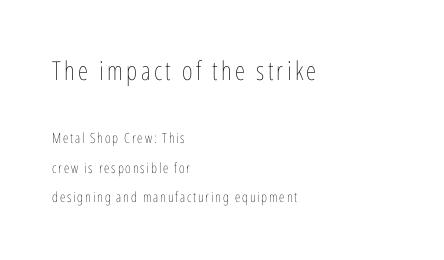
Q: Is the text bold? A: No.
Q: Is the text italic (slanted)? A: No, it is upright.
Q: Is the text underlined? A: No.
Q: How is the paragraph aligned? A: Left-aligned.
Q: Is the spacing between lines tight, normal or loose? A: Loose.
Q: Which block of text is set in a larger size, the first (top) or the second (bottom)? A: The first (top) one.
